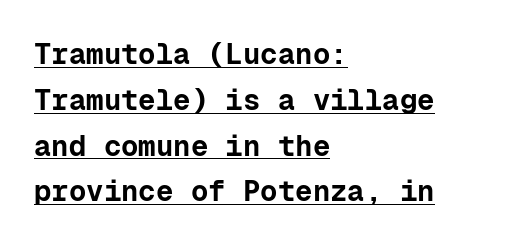
Quick note: interline space is typical. A continuous stroke trails under the words, as in a hyperlink. Alignment: flush left. No italicization has been applied; the sample stays upright.
